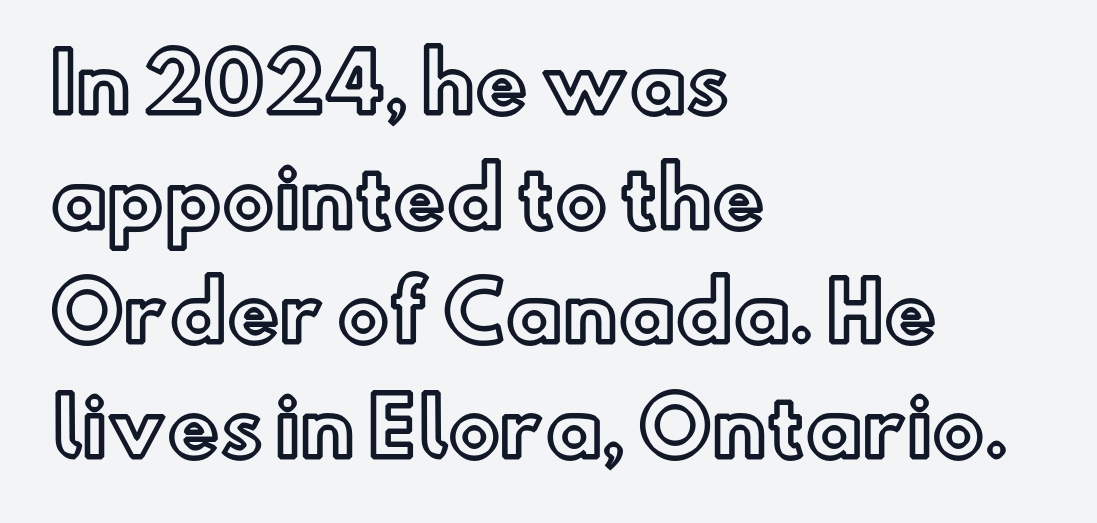
Q: Is the text italic (slanted)? A: No, it is upright.
Q: Is the text underlined? A: No.
Q: How is the paragraph aligned? A: Left-aligned.
Q: Is the spacing between letters normal or unusually wide? A: Normal.
Q: Is the spacing between lines tight, normal or loose? A: Normal.
Q: Width (condensed, normal, or wide)? A: Normal.
Q: x-height? A: Small.
Q: Monospaced? A: No.
